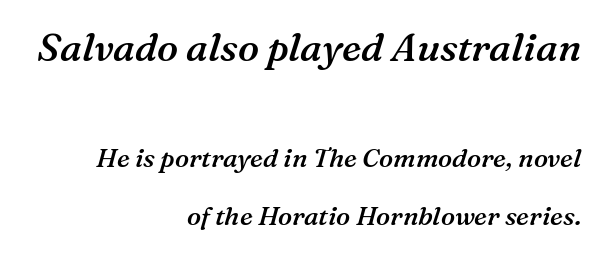
{"serif": "yes", "italic": "yes", "lean": "right", "slant_degrees": 16, "bold": "semi", "weight": "semibold", "width": "normal", "stroke_contrast": "medium", "x_height": "medium", "monospaced": "no", "underline": "no", "align": "right", "line_spacing": "loose", "line_spacing_ratio": 2.24, "letter_spacing": "normal", "letter_spacing_em": 0.0, "larger_block": "first", "size_ratio": 1.5, "glyph_px": 39}
